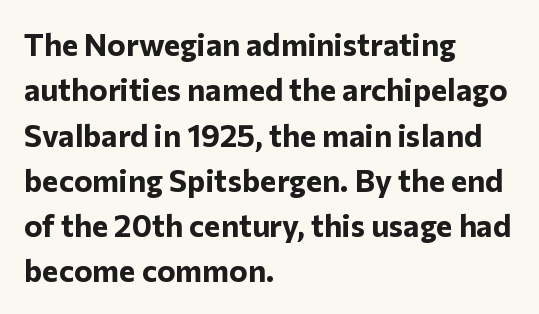
{"serif": "no", "italic": "no", "bold": "yes", "weight": "bold", "width": "normal", "stroke_contrast": "low", "x_height": "medium", "monospaced": "no", "underline": "no", "align": "left", "line_spacing": "normal", "line_spacing_ratio": 1.46, "letter_spacing": "normal", "letter_spacing_em": 0.0, "glyph_px": 31}
